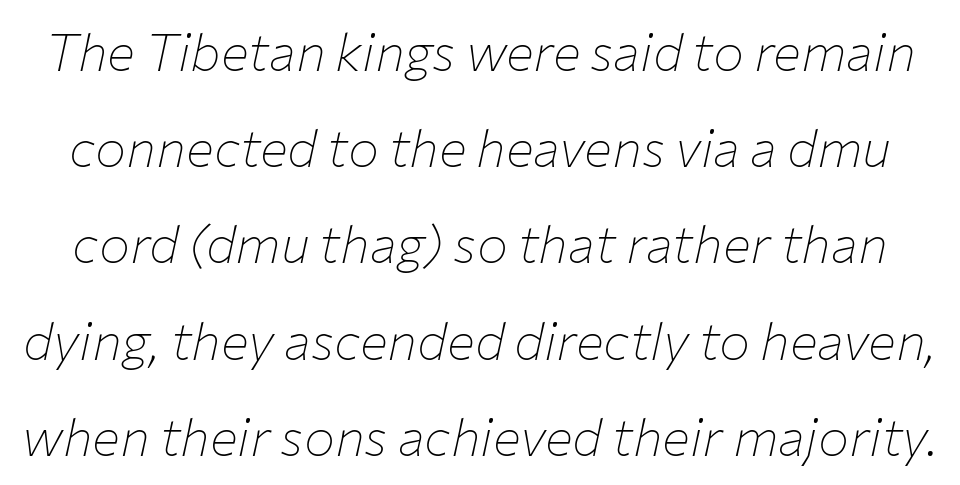
Nothing heavy about these letters — not bold at all. What stands out about the letter spacing? Nothing — it is the standard amount. This sample has the flowing, uneven cadence of proportional lettering. The face used here has a pronounced slope to its letters. The strip under each line holds only bare page.
